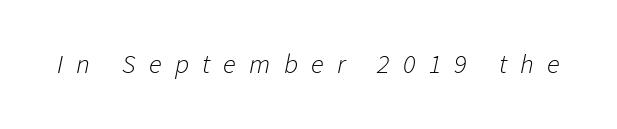
Letters rest on an invisible, unmarked baseline. Characters follow at a spacing far wider than the type designer built in. If you drew a line through each stem, it would be angled. Bold? No — there's no thickening of the strokes.
